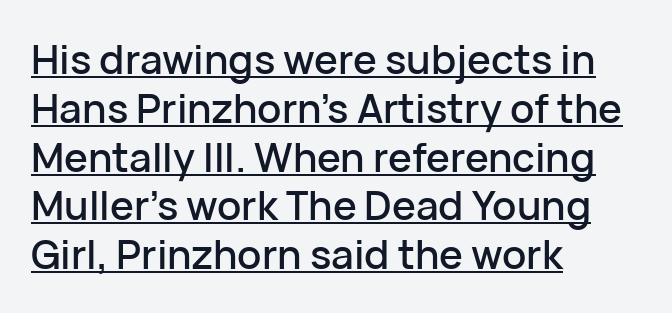
The image shows 40 px sans-serif type, upright; set left-aligned, line spacing 1.22x, normal letter spacing, underlined; low stroke contrast and a medium x-height.
